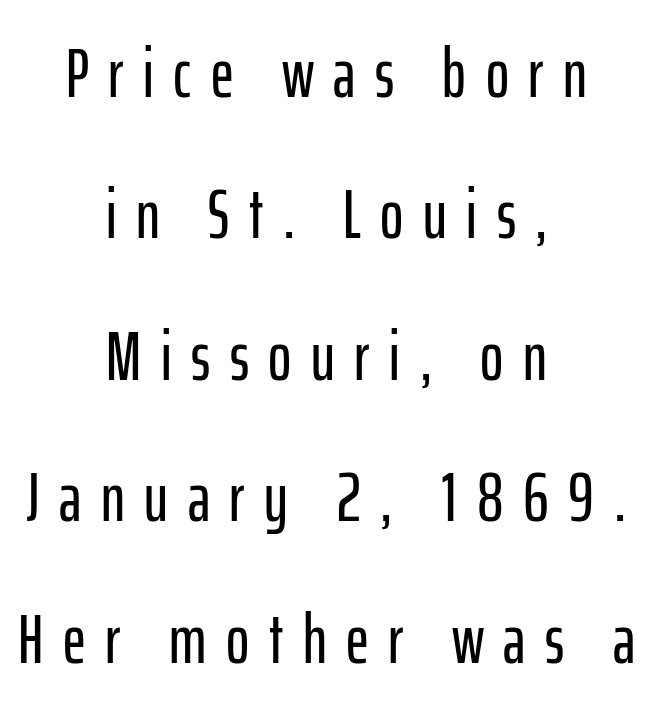
Q: Is the text italic (slanted)? A: No, it is upright.
Q: Is the typeface a serif or a sans-serif typeface? A: Sans-serif.
Q: Is the text underlined? A: No.
Q: How is the paragraph aligned? A: Centered.
Q: Is the spacing between letters normal or unusually wide? A: Unusually wide.
Q: Is the spacing between lines tight, normal or loose? A: Loose.
Q: Width (condensed, normal, or wide)? A: Condensed.
Q: Stroke contrast? A: Low.
Q: x-height? A: Medium.
Q: Monospaced? A: No.
